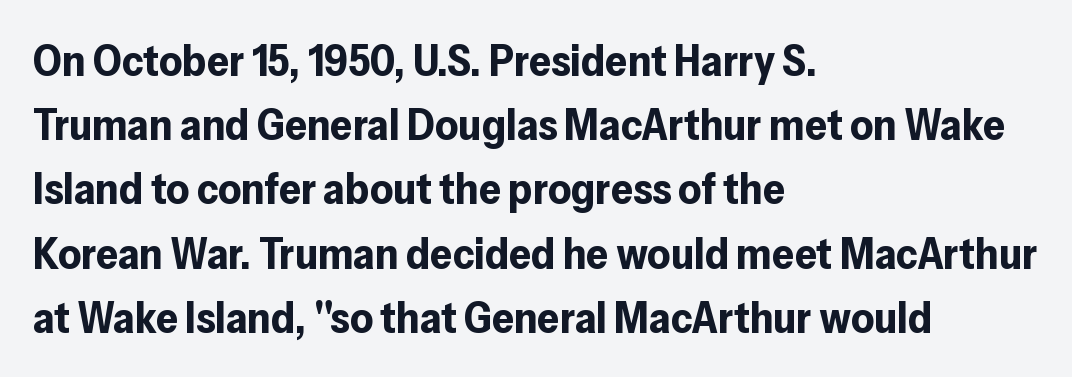
These lines carry a lot of weight — the face is fully bold. These lines sit exactly where default settings would place them. Type without underlining. This is roman type, the default non-slanted kind. Nothing sits at the stroke ends, so this counts as sans-serif. Line beginnings align vertically; line endings do not.
